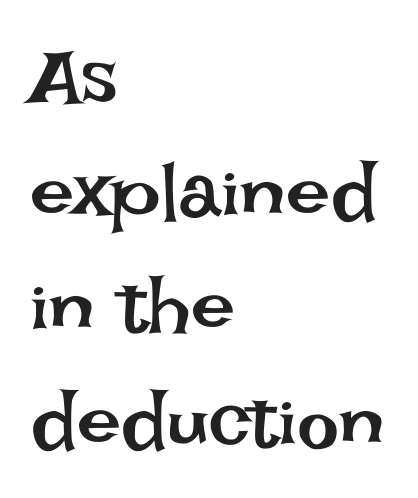
{"italic": "no", "bold": "no", "weight": "regular", "width": "normal", "stroke_contrast": "low", "x_height": "large", "monospaced": "no", "underline": "no", "align": "left", "line_spacing": "normal", "line_spacing_ratio": 1.45, "letter_spacing": "normal", "letter_spacing_em": 0.0, "glyph_px": 79}
